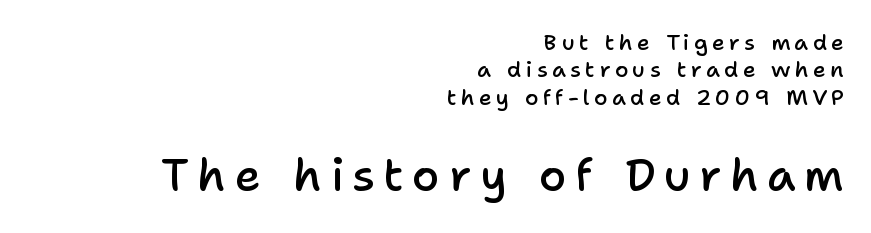
Q: Is the text bold? A: Semi-bold.
Q: Is the text italic (slanted)? A: No, it is upright.
Q: Is the typeface a serif or a sans-serif typeface? A: Sans-serif.
Q: Is the text underlined? A: No.
Q: How is the paragraph aligned? A: Right-aligned.
Q: Which block of text is set in a larger size, the first (top) or the second (bottom)? A: The second (bottom) one.
Q: Width (condensed, normal, or wide)? A: Normal.
Q: Stroke contrast? A: Low.
Q: x-height? A: Medium.
Q: Monospaced? A: No.
